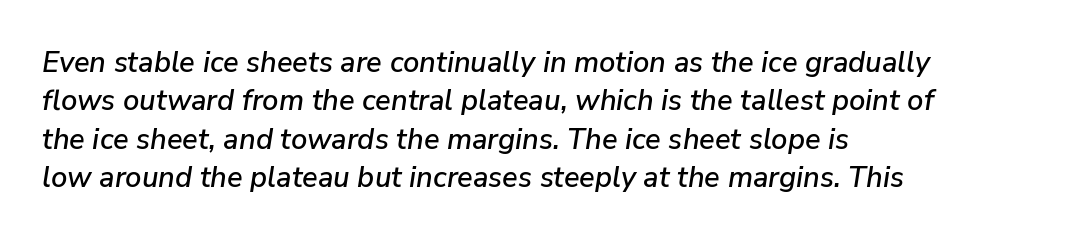
Letters rest on an invisible, unmarked baseline. Quick note: interline space is typical. Varying glyph widths throughout — classic text-font behaviour. It's the slanting kind of type. A classic flush-left, rag-right setting is used for this passage. Inter-character spacing is left at the font's built-in metrics.
